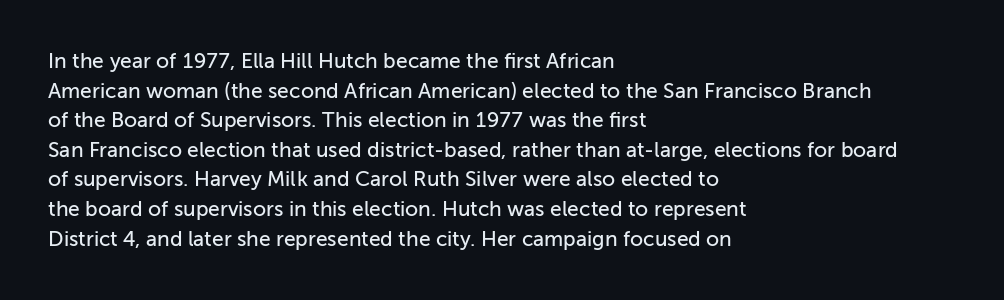
Caption: standard tracking, unaltered. Only glyphs here, with clear space below each row. The line-height multiplier appears to be the usual default. The typography opts for an upright posture over an oblique one. A student would call this left alignment; a typographer would say flush left, rag right.
